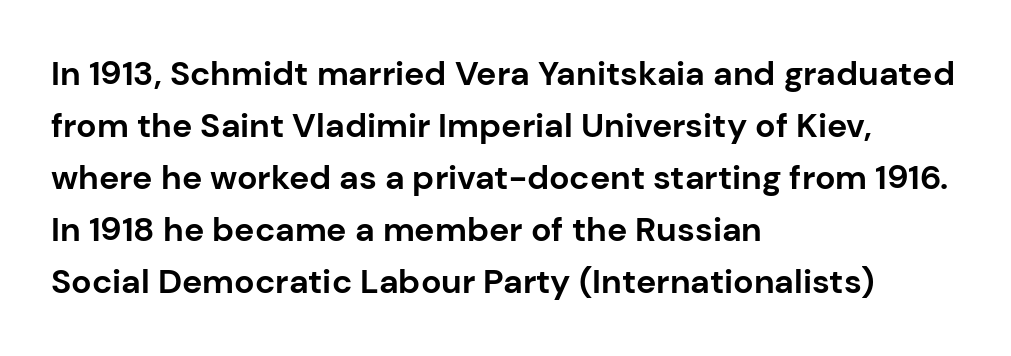
Q: Is the text bold? A: Yes.
Q: Is the text italic (slanted)? A: No, it is upright.
Q: Is the typeface a serif or a sans-serif typeface? A: Sans-serif.
Q: Is the text underlined? A: No.
Q: How is the paragraph aligned? A: Left-aligned.
Q: Is the spacing between letters normal or unusually wide? A: Normal.
Q: Is the spacing between lines tight, normal or loose? A: Normal.
Q: Width (condensed, normal, or wide)? A: Normal.
Q: Stroke contrast? A: Low.
Q: x-height? A: Medium.
Q: Monospaced? A: No.
